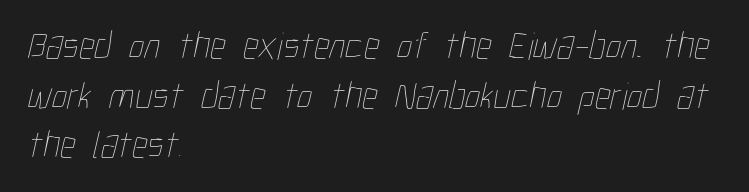
The image shows 39 px thin, condensed type; set left-aligned, normal line spacing (1.27x), normal letter spacing, not underlined; low stroke contrast and a medium x-height.
